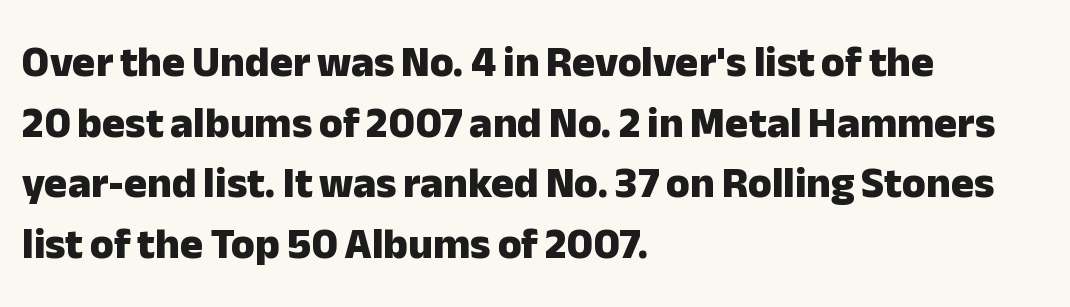
A normal amount of white space separates one row of letters from the next. Nothing unusual about the tracking: characters are spaced as the font intends. The rendering uses natural spacing where letterforms have individual widths. Nobody drew a line under any word here. Left-aligned paragraph, ragged on the right.
